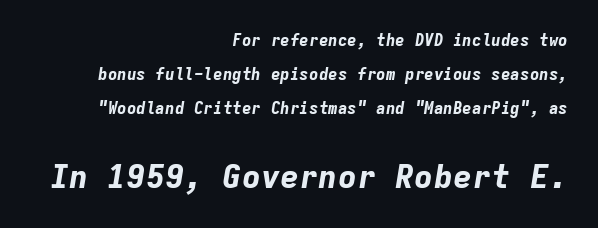
Q: Is the text bold? A: Yes.
Q: Is the text italic (slanted)? A: Yes, it leans right by about 9 degrees.
Q: Is the text underlined? A: No.
Q: How is the paragraph aligned? A: Right-aligned.
Q: Is the spacing between letters normal or unusually wide? A: Normal.
Q: Is the spacing between lines tight, normal or loose? A: Loose.
Q: Which block of text is set in a larger size, the first (top) or the second (bottom)? A: The second (bottom) one.
Q: Width (condensed, normal, or wide)? A: Normal.
Q: Stroke contrast? A: Low.
Q: x-height? A: Medium.
Q: Monospaced? A: Yes.
